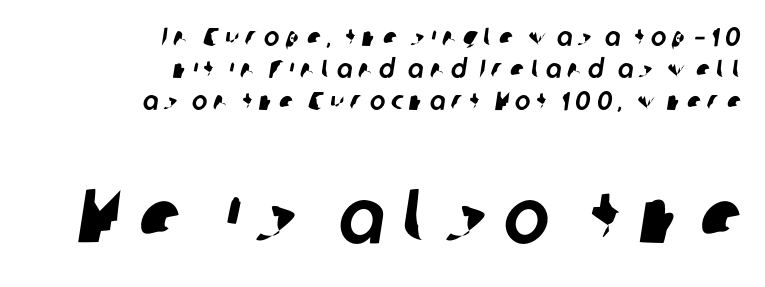
Note: no serifs on the glyphs. The foot of each line stays bare and open. Compare the two chunks: the lower has the greater cap height. Here the designer chose a conventional face with non-uniform glyph widths. The paragraph has a hard right edge and a soft left edge.
